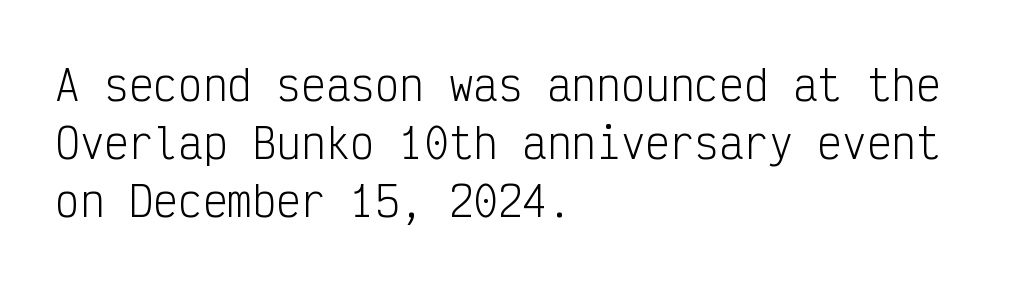
Q: Is the text bold? A: No.
Q: Is the text italic (slanted)? A: No, it is upright.
Q: Is the typeface a serif or a sans-serif typeface? A: Sans-serif.
Q: Is the text underlined? A: No.
Q: How is the paragraph aligned? A: Left-aligned.
Q: Is the spacing between letters normal or unusually wide? A: Normal.
Q: Is the spacing between lines tight, normal or loose? A: Normal.
Q: Width (condensed, normal, or wide)? A: Condensed.
Q: Stroke contrast? A: Low.
Q: x-height? A: Medium.
Q: Monospaced? A: Yes.
